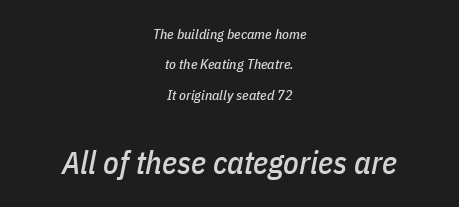
Q: Is the text italic (slanted)? A: Yes, it leans right by about 11 degrees.
Q: Is the text underlined? A: No.
Q: How is the paragraph aligned? A: Centered.
Q: Is the spacing between letters normal or unusually wide? A: Normal.
Q: Is the spacing between lines tight, normal or loose? A: Loose.
Q: Which block of text is set in a larger size, the first (top) or the second (bottom)? A: The second (bottom) one.
Q: Width (condensed, normal, or wide)? A: Condensed.
Q: Stroke contrast? A: Low.
Q: x-height? A: Medium.
Q: Monospaced? A: No.
